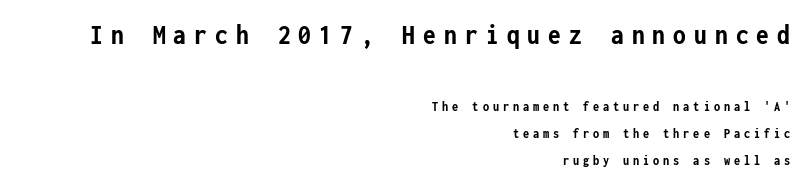
Q: Is the text bold? A: Yes.
Q: Is the text italic (slanted)? A: No, it is upright.
Q: Is the typeface a serif or a sans-serif typeface? A: Sans-serif.
Q: Is the text underlined? A: No.
Q: How is the paragraph aligned? A: Right-aligned.
Q: Is the spacing between letters normal or unusually wide? A: Unusually wide.
Q: Is the spacing between lines tight, normal or loose? A: Loose.
Q: Which block of text is set in a larger size, the first (top) or the second (bottom)? A: The first (top) one.
Q: Width (condensed, normal, or wide)? A: Condensed.
Q: Stroke contrast? A: Low.
Q: x-height? A: Medium.
Q: Monospaced? A: Yes.
